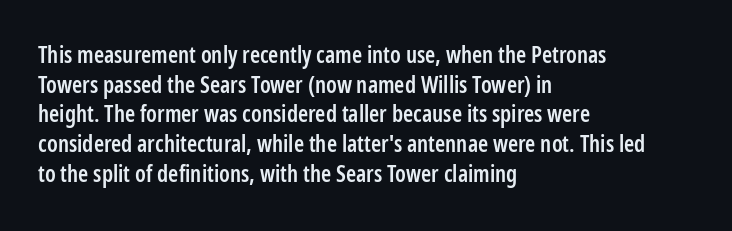
Q: Is the text bold? A: Semi-bold.
Q: Is the text italic (slanted)? A: No, it is upright.
Q: Is the text underlined? A: No.
Q: How is the paragraph aligned? A: Left-aligned.
Q: Is the spacing between letters normal or unusually wide? A: Normal.
Q: Is the spacing between lines tight, normal or loose? A: Normal.
